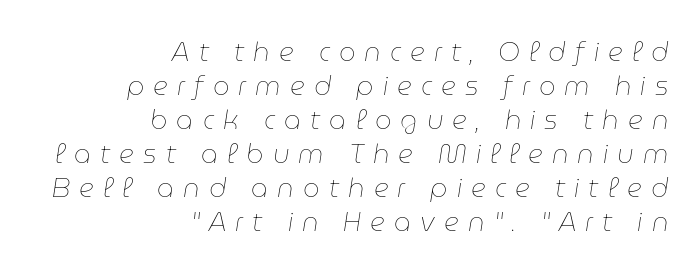
Q: Is the text bold? A: No.
Q: Is the text italic (slanted)? A: Yes, it leans right by about 9 degrees.
Q: Is the text underlined? A: No.
Q: How is the paragraph aligned? A: Right-aligned.
Q: Is the spacing between letters normal or unusually wide? A: Unusually wide.
Q: Is the spacing between lines tight, normal or loose? A: Normal.
